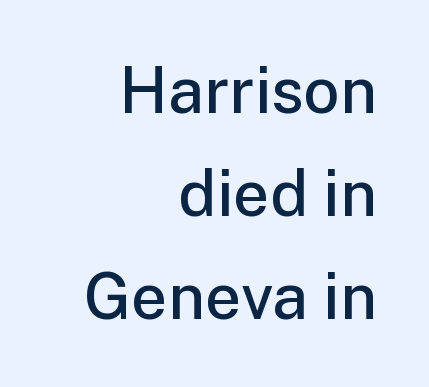
{"serif": "no", "italic": "no", "bold": "semi", "weight": "semibold", "width": "normal", "stroke_contrast": "low", "x_height": "medium", "monospaced": "no", "underline": "no", "align": "right", "line_spacing": "normal", "line_spacing_ratio": 1.61, "letter_spacing": "normal", "letter_spacing_em": 0.0, "glyph_px": 64}
